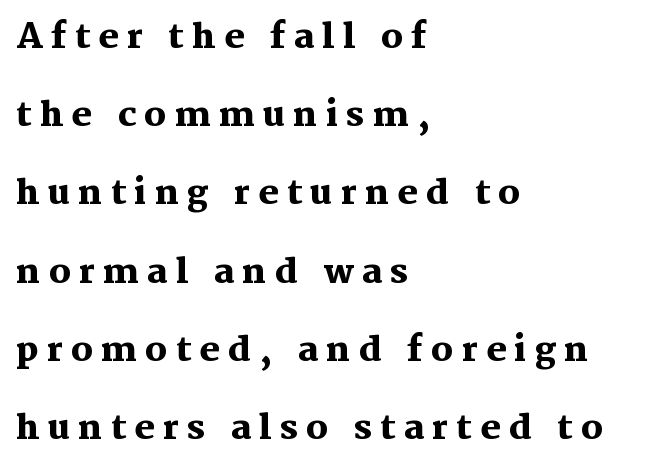
The image shows 34 px heavy serif type, upright; set left-aligned, loose line spacing (2.3x), unusually wide letter spacing (+0.24 em), not underlined; medium stroke contrast and a medium x-height.
